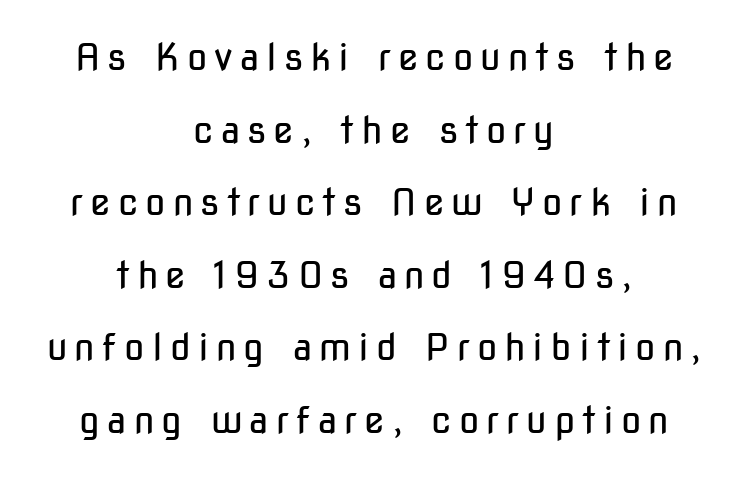
{"serif": "no", "italic": "no", "bold": "no", "weight": "regular", "width": "condensed", "stroke_contrast": "low", "x_height": "medium", "monospaced": "no", "underline": "no", "align": "center", "line_spacing": "loose", "line_spacing_ratio": 1.96, "glyph_px": 37}
